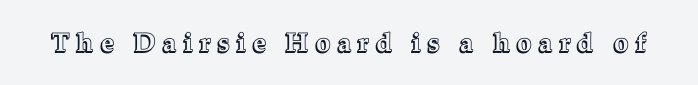
Q: Is the text italic (slanted)? A: No, it is upright.
Q: Is the text underlined? A: No.
Q: Is the spacing between letters normal or unusually wide? A: Unusually wide.
